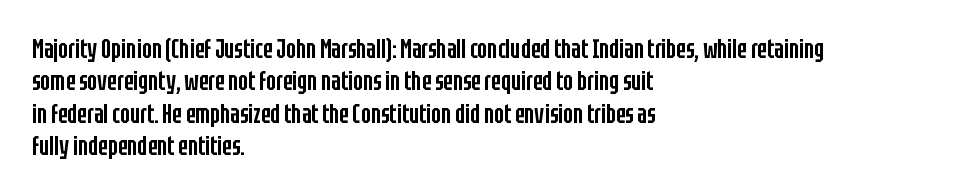
{"italic": "no", "bold": "semi", "underline": "no", "align": "left", "line_spacing": "normal", "line_spacing_ratio": 1.25, "letter_spacing": "normal", "letter_spacing_em": 0.0, "glyph_px": 26}
